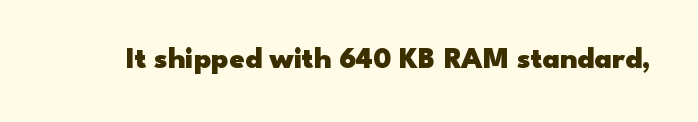
Q: Is the text bold? A: Yes.
Q: Is the text italic (slanted)? A: No, it is upright.
Q: Is the typeface a serif or a sans-serif typeface? A: Sans-serif.
Q: Is the text underlined? A: No.
Q: Is the spacing between letters normal or unusually wide? A: Normal.
Q: Width (condensed, normal, or wide)? A: Wide.
Q: Stroke contrast? A: Low.
Q: x-height? A: Small.
Q: Monospaced? A: No.
